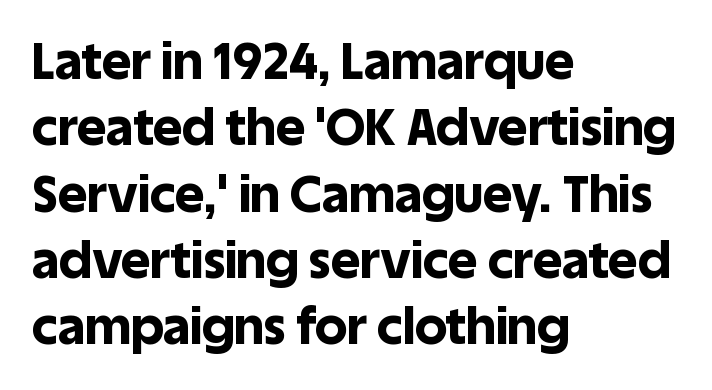
Q: Is the text bold? A: Yes.
Q: Is the text italic (slanted)? A: No, it is upright.
Q: Is the typeface a serif or a sans-serif typeface? A: Sans-serif.
Q: Is the text underlined? A: No.
Q: How is the paragraph aligned? A: Left-aligned.
Q: Is the spacing between letters normal or unusually wide? A: Normal.
Q: Is the spacing between lines tight, normal or loose? A: Normal.
Q: Width (condensed, normal, or wide)? A: Normal.
Q: x-height? A: Large.
Q: Monospaced? A: No.
